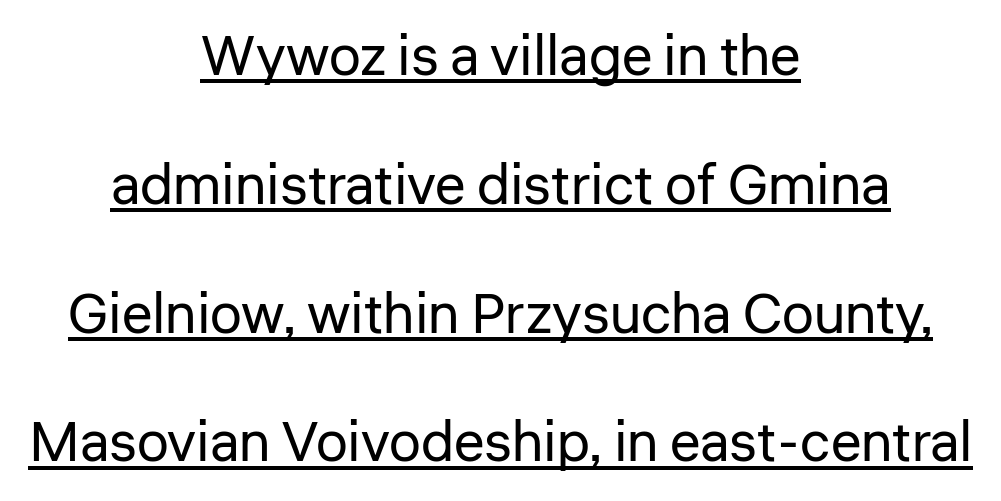
{"serif": "no", "italic": "no", "bold": "no", "weight": "regular", "width": "normal", "stroke_contrast": "low", "x_height": "medium", "monospaced": "no", "underline": "yes", "align": "center", "line_spacing": "loose", "line_spacing_ratio": 2.26, "letter_spacing": "normal", "letter_spacing_em": 0.0, "glyph_px": 57}
